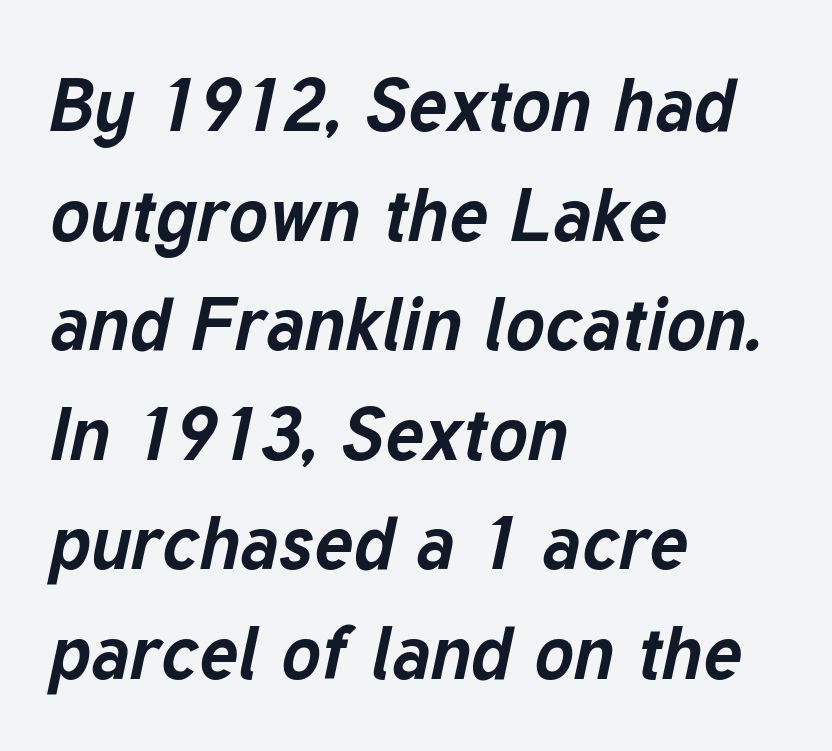
{"italic": "yes", "lean": "right", "slant_degrees": 12, "bold": "yes", "weight": "bold", "width": "normal", "stroke_contrast": "low", "x_height": "medium", "monospaced": "no", "underline": "no", "align": "left", "line_spacing": "normal", "line_spacing_ratio": 1.48, "letter_spacing": "normal", "letter_spacing_em": 0.0, "glyph_px": 74}
